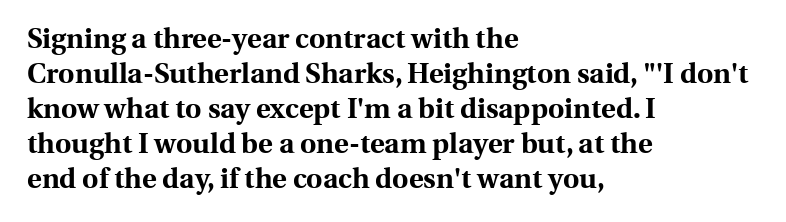
Q: Is the text bold? A: Yes.
Q: Is the text italic (slanted)? A: No, it is upright.
Q: Is the typeface a serif or a sans-serif typeface? A: Serif.
Q: Is the text underlined? A: No.
Q: How is the paragraph aligned? A: Left-aligned.
Q: Is the spacing between letters normal or unusually wide? A: Normal.
Q: Is the spacing between lines tight, normal or loose? A: Normal.
Q: Width (condensed, normal, or wide)? A: Normal.
Q: x-height? A: Medium.
Q: Monospaced? A: No.
